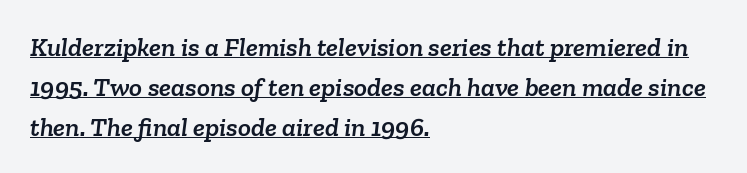
The image shows 27 px text type; set left-aligned, normal line spacing (1.48x), normal letter spacing, underlined.
